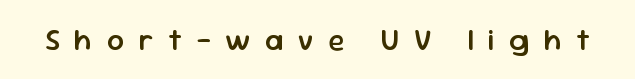
Heft: intermediate — a semibold. Any mark beneath the type? The region is blank. Does the type have serifs? No, each stem ends abruptly. The letters advance in unequal steps, a hallmark of proportional type.
